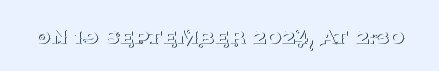
The rendering keeps characters at their native spacing. The font sits on the lighter half of the weight spectrum, regular included. Quick note: underline off. Is there any slant? The stems are plumb.
